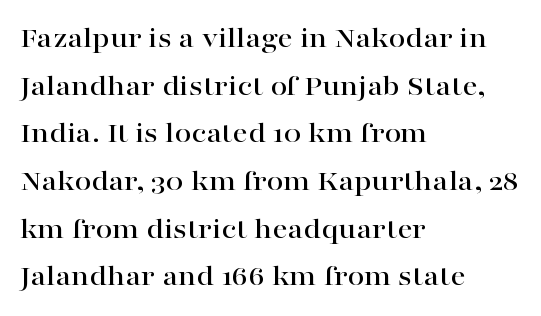
Q: Is the text italic (slanted)? A: No, it is upright.
Q: Is the typeface a serif or a sans-serif typeface? A: Serif.
Q: Is the text underlined? A: No.
Q: How is the paragraph aligned? A: Left-aligned.
Q: Is the spacing between letters normal or unusually wide? A: Normal.
Q: Is the spacing between lines tight, normal or loose? A: Normal.
Q: Width (condensed, normal, or wide)? A: Wide.
Q: Stroke contrast? A: High.
Q: x-height? A: Medium.
Q: Monospaced? A: No.
